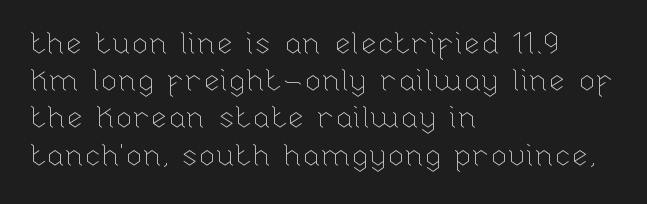
Q: Is the text bold? A: No.
Q: Is the text italic (slanted)? A: No, it is upright.
Q: Is the text underlined? A: No.
Q: How is the paragraph aligned? A: Left-aligned.
Q: Is the spacing between letters normal or unusually wide? A: Normal.
Q: Width (condensed, normal, or wide)? A: Normal.
Q: Stroke contrast? A: Low.
Q: x-height? A: Medium.
Q: Monospaced? A: No.
